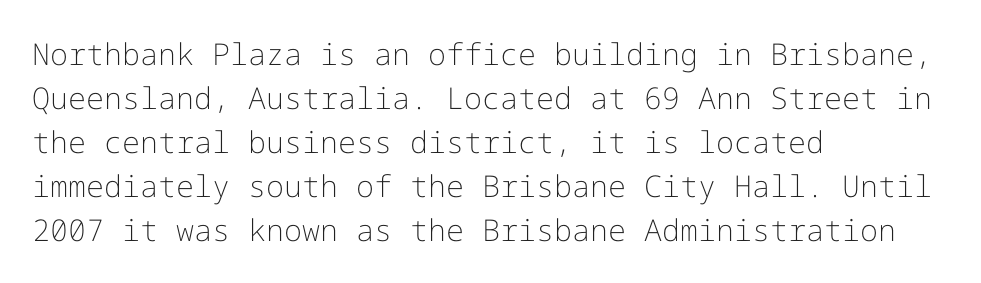
The image shows 30 px light sans-serif type, upright; set left-aligned, normal line spacing (1.47x), normal letter spacing, not underlined; low stroke contrast and a medium x-height.
